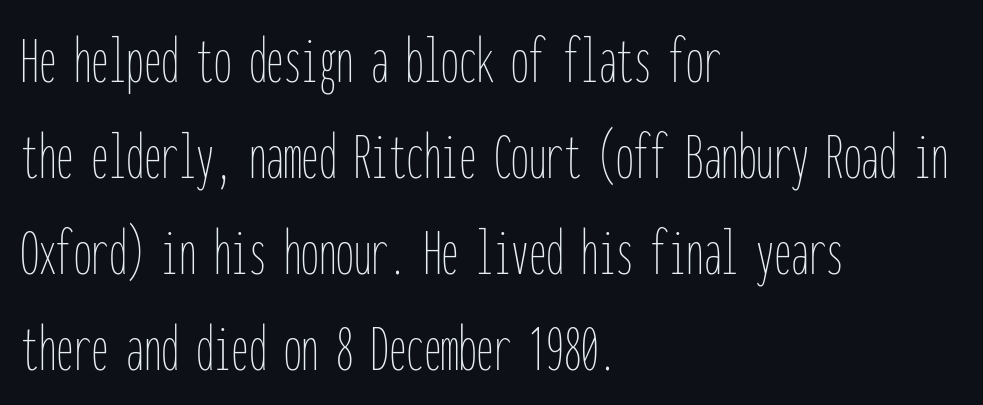
The face used here is monospaced, like something from a code editor. The gaps between neighbouring characters are ordinary and unremarkable. Vertically, the passage feels balanced, rows spaced as you'd expect. The font is comparable to plain body text, perhaps lighter. Italic? Not at all — the glyphs are vertical.
